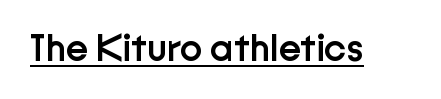
The image shows 38 px semibold sans-serif type, upright; set normal letter spacing, underlined; low stroke contrast and a medium x-height.
